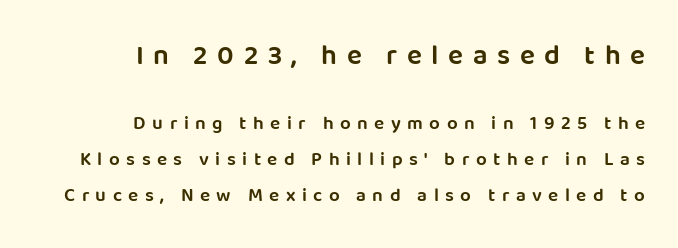
Does the copy run flush right? Yes — the right margin is perfectly even. The emphasis by scale lands on block number one, above. The passage shown is typed in a proportional face where columns would drift. Nobody drew a line under any word here. Characters follow at a spacing far wider than the type designer built in. These words are printed semibold, heavier than regular yet not bold.
